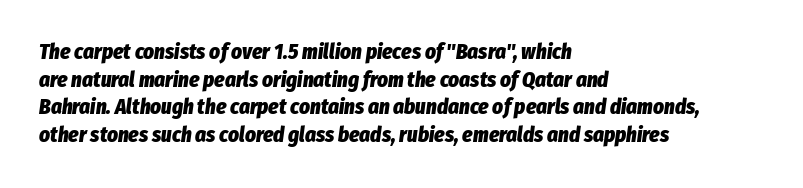
{"italic": "yes", "lean": "right", "slant_degrees": 8, "bold": "yes", "underline": "no", "align": "left", "line_spacing": "normal", "line_spacing_ratio": 1.32, "letter_spacing": "normal", "letter_spacing_em": 0.0, "glyph_px": 21}
